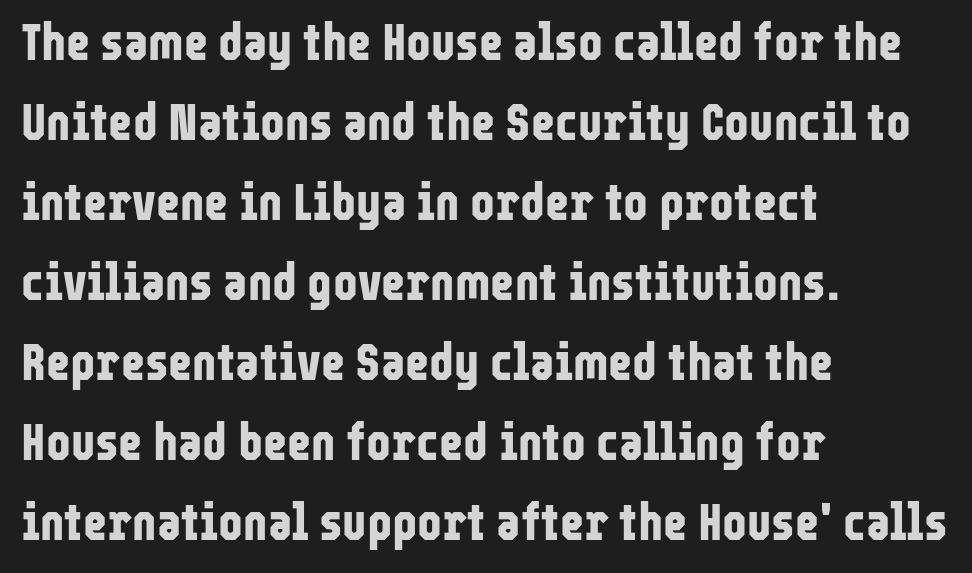
Q: Is the text bold? A: Yes.
Q: Is the text italic (slanted)? A: No, it is upright.
Q: Is the typeface a serif or a sans-serif typeface? A: Sans-serif.
Q: Is the text underlined? A: No.
Q: How is the paragraph aligned? A: Left-aligned.
Q: Is the spacing between letters normal or unusually wide? A: Normal.
Q: Is the spacing between lines tight, normal or loose? A: Normal.
Q: Width (condensed, normal, or wide)? A: Condensed.
Q: Stroke contrast? A: Low.
Q: x-height? A: Medium.
Q: Monospaced? A: No.
